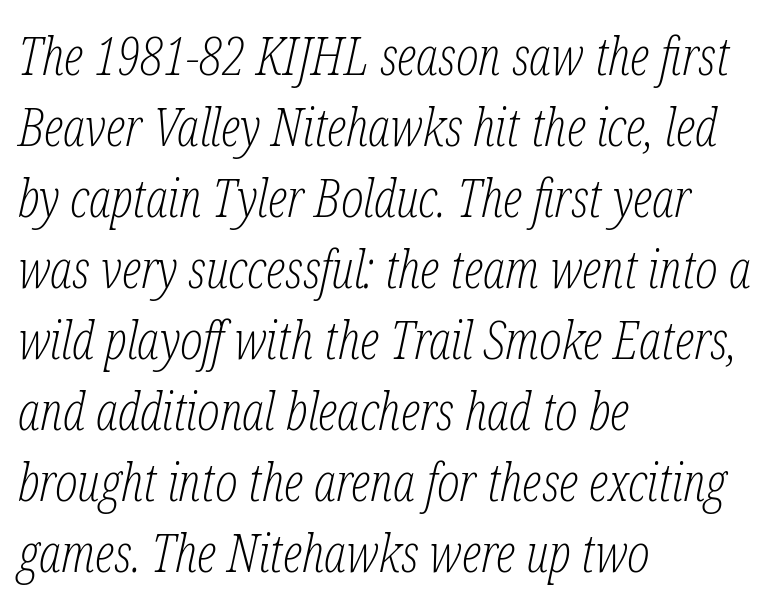
One-word summary of the alignment: left. A bare baseline throughout the passage. In terms of letterspacing, this is plain default setting. A typesetter would label this face a serif.
